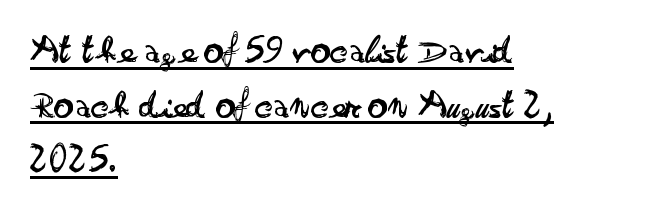
The line texture is even and compact thanks to regular tracking. On a weight scale, this lands at 450 or below. The passage shown is typeset with a sans-serif family. Does a line run under the words? Yes, clearly.
